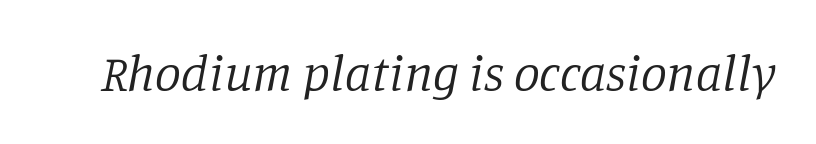
Q: Is the text bold? A: No.
Q: Is the text italic (slanted)? A: Yes, it leans right by about 11 degrees.
Q: Is the typeface a serif or a sans-serif typeface? A: Serif.
Q: Is the text underlined? A: No.
Q: Is the spacing between letters normal or unusually wide? A: Normal.
Q: Width (condensed, normal, or wide)? A: Normal.
Q: Stroke contrast? A: Low.
Q: x-height? A: Large.
Q: Monospaced? A: No.
